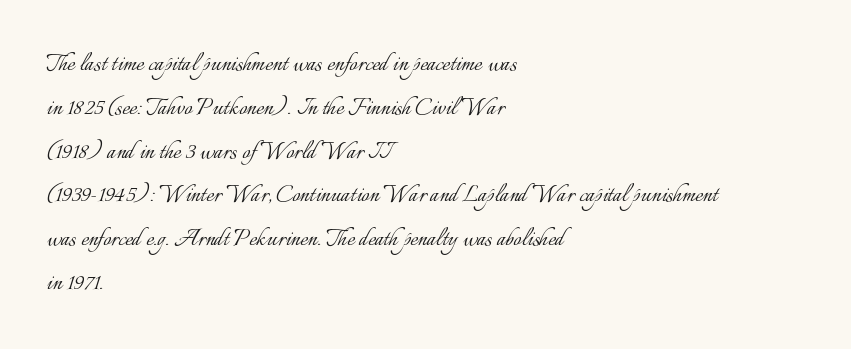
Q: Is the text bold? A: No.
Q: Is the text italic (slanted)? A: Yes.
Q: Is the text underlined? A: No.
Q: How is the paragraph aligned? A: Left-aligned.
Q: Is the spacing between letters normal or unusually wide? A: Normal.
Q: Is the spacing between lines tight, normal or loose? A: Normal.
Q: Width (condensed, normal, or wide)? A: Normal.
Q: Stroke contrast? A: Low.
Q: x-height? A: Small.
Q: Monospaced? A: No.
